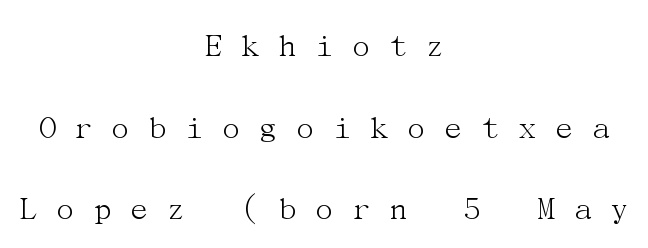
The designer dialed line spacing up above the default. The type is letterspaced generously, with wide tracking. Is this a sans? No — the strokes have serifs. This sample uses an upright cut, with every glyph sitting square on the baseline. Visually the block forms a symmetrical silhouette, jagged on both flanks. Check the space under the baseline: it is left empty.
